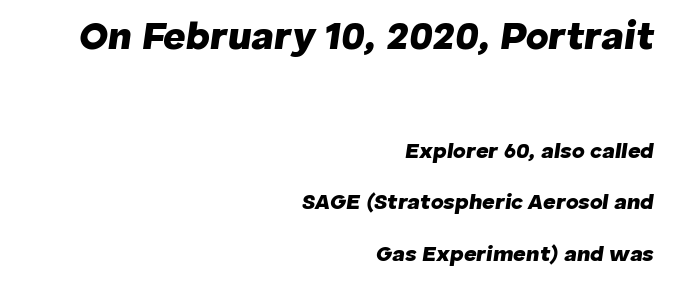
The image shows 39 px heavy type, italic (leaning right); set right-aligned, loose line spacing (2.33x), normal letter spacing, not underlined; the first (top) block is 1.77x larger; low stroke contrast and a medium x-height.
